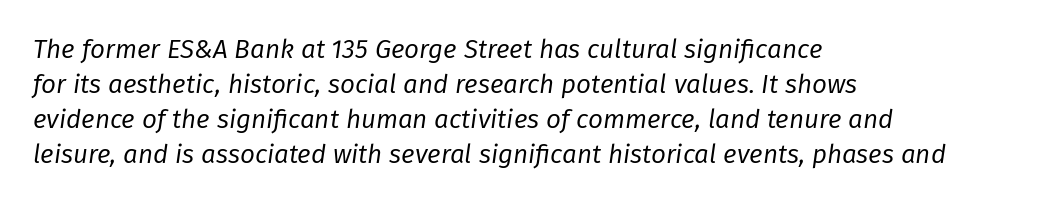
{"italic": "yes", "lean": "right", "slant_degrees": 8, "bold": "no", "underline": "no", "align": "left", "line_spacing": "normal", "line_spacing_ratio": 1.35, "letter_spacing": "normal", "letter_spacing_em": 0.0, "glyph_px": 26}
